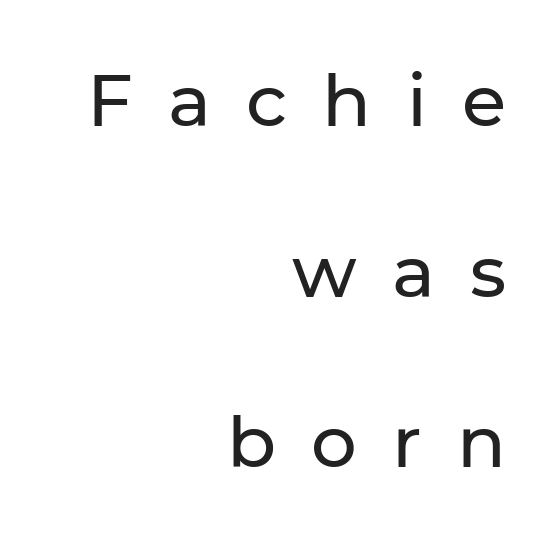
Q: Is the text italic (slanted)? A: No, it is upright.
Q: Is the typeface a serif or a sans-serif typeface? A: Sans-serif.
Q: Is the text underlined? A: No.
Q: How is the paragraph aligned? A: Right-aligned.
Q: Is the spacing between letters normal or unusually wide? A: Unusually wide.
Q: Is the spacing between lines tight, normal or loose? A: Loose.
Q: Width (condensed, normal, or wide)? A: Normal.
Q: Stroke contrast? A: Low.
Q: x-height? A: Medium.
Q: Monospaced? A: No.
